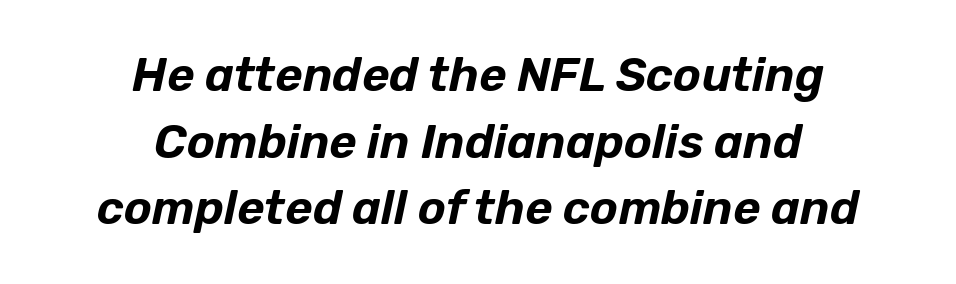
Unmarked baselines from the first word to the last. Each line is balanced around a shared central axis. Looks like regular typesetting: each glyph gets only the width it needs. The tracking reads as untouched default to a designer's eye. The font's italic variant was chosen for this text. The passage shown stacks its lines at a standard gap.
